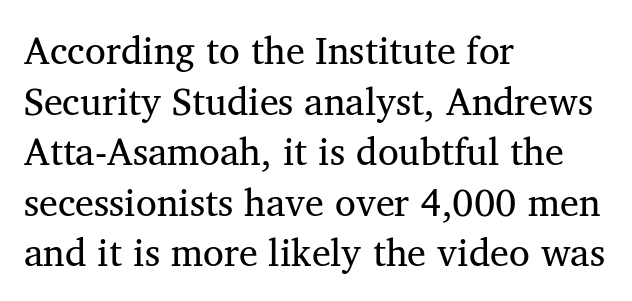
Q: Is the text bold? A: No.
Q: Is the typeface a serif or a sans-serif typeface? A: Serif.
Q: Is the text underlined? A: No.
Q: How is the paragraph aligned? A: Left-aligned.
Q: Is the spacing between letters normal or unusually wide? A: Normal.
Q: Is the spacing between lines tight, normal or loose? A: Normal.
Q: Width (condensed, normal, or wide)? A: Normal.
Q: Stroke contrast? A: Medium.
Q: x-height? A: Medium.
Q: Monospaced? A: No.
